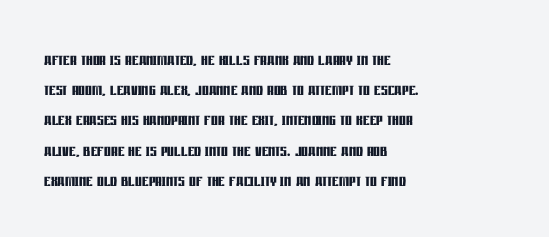
Q: Is the text bold? A: Yes.
Q: Is the text italic (slanted)? A: No, it is upright.
Q: Is the text underlined? A: No.
Q: How is the paragraph aligned? A: Left-aligned.
Q: Is the spacing between letters normal or unusually wide? A: Normal.
Q: Is the spacing between lines tight, normal or loose? A: Normal.
